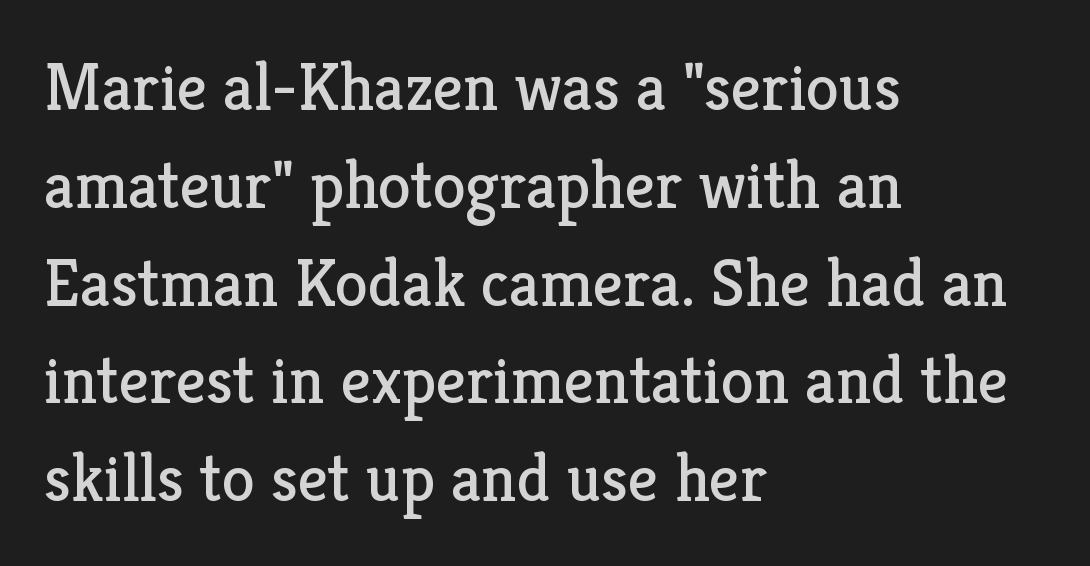
Characters follow at the spacing the type designer built in. These lines were composed using upright roman letters. Stroke thickness stays within the range of a standard reading face or lighter. Unlike a clean sans, this face finishes its strokes with serifs. A typesetter would call this leading conventional body-copy spacing. All the whitespace from short lines collects on the right.
